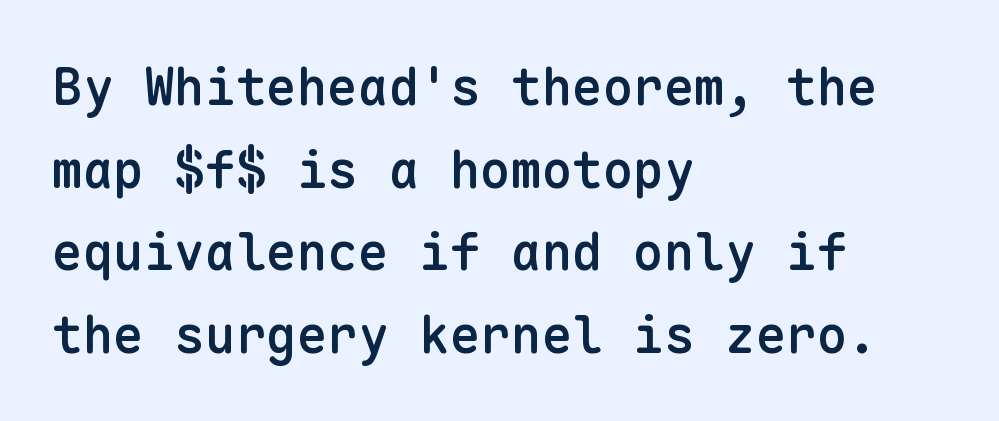
The image shows 51 px semibold sans-serif type, upright, monospaced; set left-aligned, normal line spacing (1.62x), normal letter spacing, not underlined; low stroke contrast and a medium x-height.
